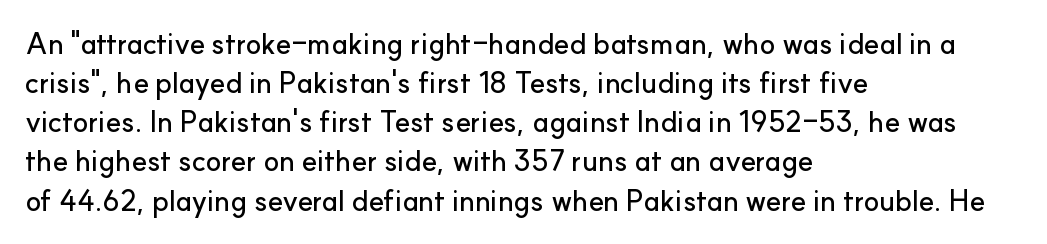
{"serif": "no", "italic": "no", "width": "normal", "stroke_contrast": "low", "x_height": "small", "monospaced": "no", "underline": "no", "align": "left", "line_spacing": "normal", "line_spacing_ratio": 1.35, "letter_spacing": "normal", "letter_spacing_em": 0.0, "glyph_px": 29}
